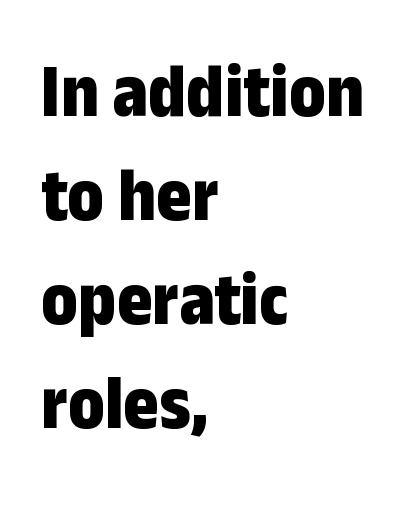
The image shows 76 px bold, condensed sans-serif type, upright; set left-aligned, normal line spacing (1.37x), normal letter spacing, not underlined; low stroke contrast and a medium x-height.
